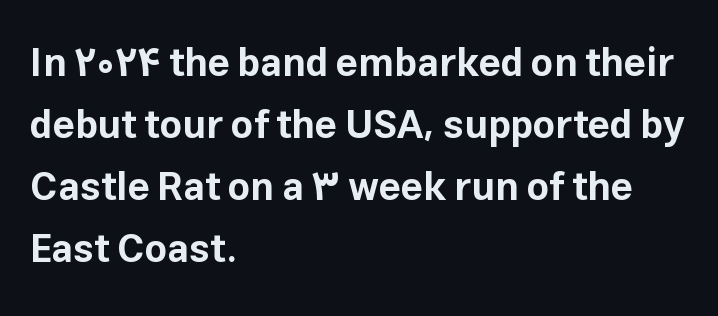
Q: Is the text bold? A: Yes.
Q: Is the text italic (slanted)? A: No, it is upright.
Q: Is the typeface a serif or a sans-serif typeface? A: Sans-serif.
Q: Is the text underlined? A: No.
Q: How is the paragraph aligned? A: Left-aligned.
Q: Is the spacing between letters normal or unusually wide? A: Normal.
Q: Is the spacing between lines tight, normal or loose? A: Normal.
Q: Width (condensed, normal, or wide)? A: Normal.
Q: Stroke contrast? A: Low.
Q: x-height? A: Medium.
Q: Monospaced? A: No.
